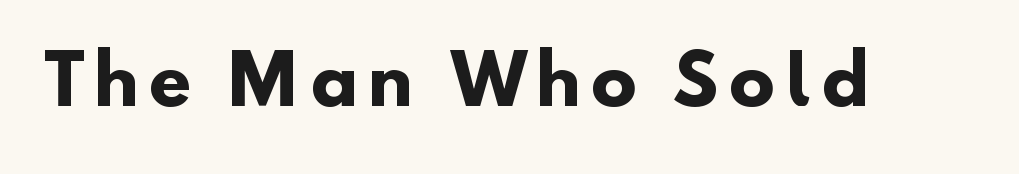
Q: Is the text bold? A: Yes.
Q: Is the typeface a serif or a sans-serif typeface? A: Sans-serif.
Q: Is the text underlined? A: No.
Q: Width (condensed, normal, or wide)? A: Normal.
Q: Stroke contrast? A: Low.
Q: x-height? A: Small.
Q: Monospaced? A: No.
